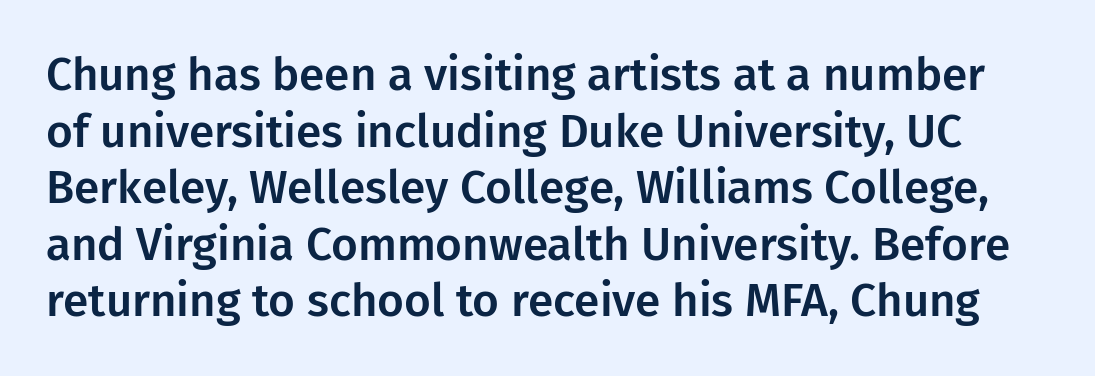
Lines of text with bare space underneath. Do the characters align in a grid? No, the font is proportional. Glyph-to-glyph distance matches everyday printed text. Observe the absence of serifs on each vertical stroke in this sample. Italic: no, the glyphs are upright roman.
